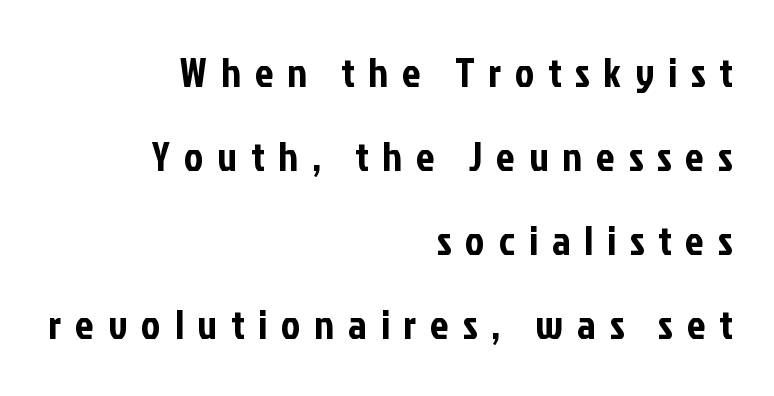
In CSS terms this would be text-align: right. The string is rendered with underlining switched off. These lines have a slow, spaced-out rhythm from letter to letter. Look at the bottom of the vertical strokes: they stop flat, with no serifs.
